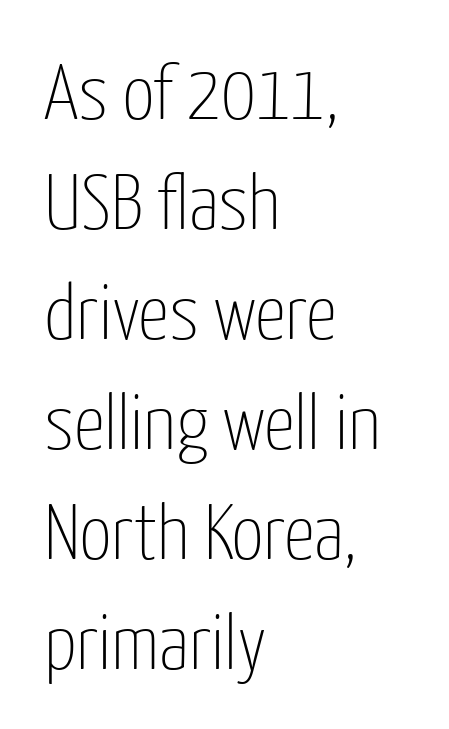
The image shows 78 px thin, condensed sans-serif type, upright; set left-aligned, normal line spacing (1.41x), normal letter spacing, not underlined; low stroke contrast and a medium x-height.
